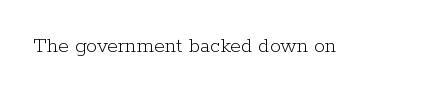
Q: Is the text bold? A: No.
Q: Is the text italic (slanted)? A: No, it is upright.
Q: Is the text underlined? A: No.
Q: Is the spacing between letters normal or unusually wide? A: Normal.
